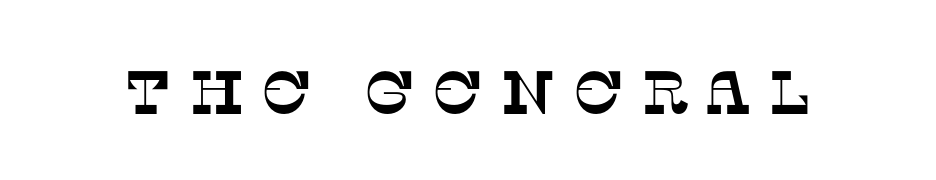
Proportional: the letters do not fall into vertical columns. Underlining? Definitely not there. This sample uses a serif face. Tracking value appears strongly positive — letters spread wide.
